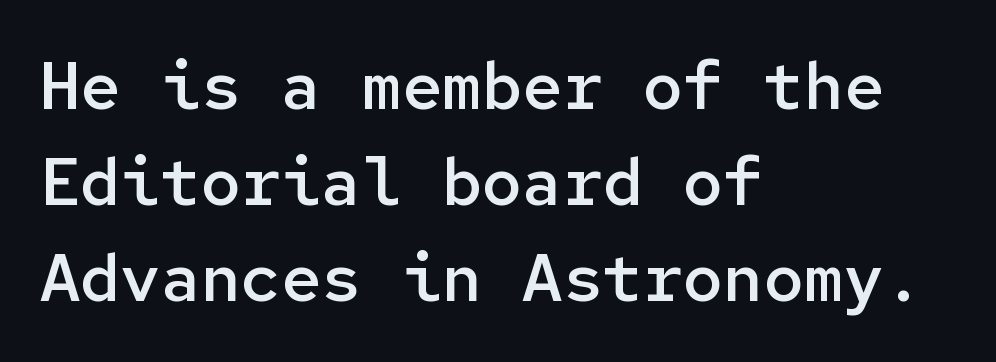
The image shows 67 px semibold sans-serif type, upright, monospaced; set left-aligned, normal line spacing (1.43x), normal letter spacing, not underlined; low stroke contrast and a medium x-height.
